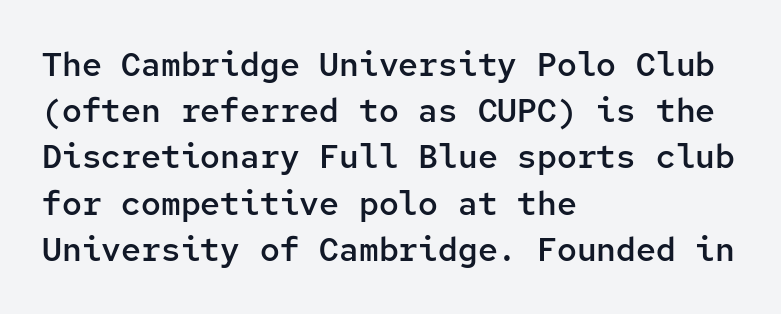
The image shows 33 px semibold sans-serif type, upright, monospaced; set left-aligned, normal line spacing (1.4x), normal letter spacing, not underlined; low stroke contrast and a medium x-height.
